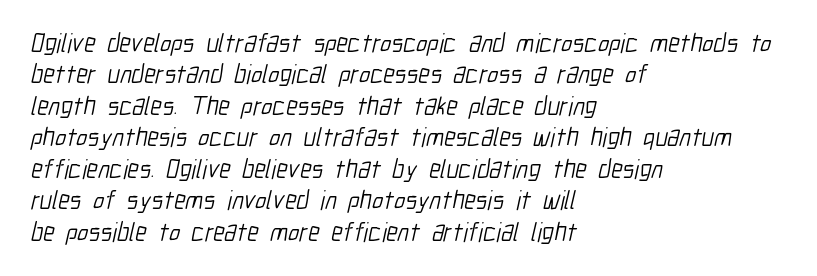
The image shows 26 px text type; set left-aligned, line spacing 1.21x, normal letter spacing, not underlined.
